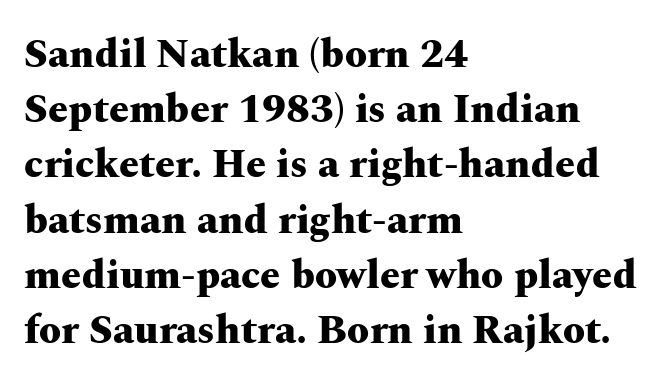
Q: Is the text bold? A: Yes.
Q: Is the text italic (slanted)? A: No, it is upright.
Q: Is the typeface a serif or a sans-serif typeface? A: Serif.
Q: Is the text underlined? A: No.
Q: How is the paragraph aligned? A: Left-aligned.
Q: Is the spacing between letters normal or unusually wide? A: Normal.
Q: Is the spacing between lines tight, normal or loose? A: Normal.
Q: Width (condensed, normal, or wide)? A: Wide.
Q: Stroke contrast? A: Medium.
Q: x-height? A: Medium.
Q: Monospaced? A: No.
